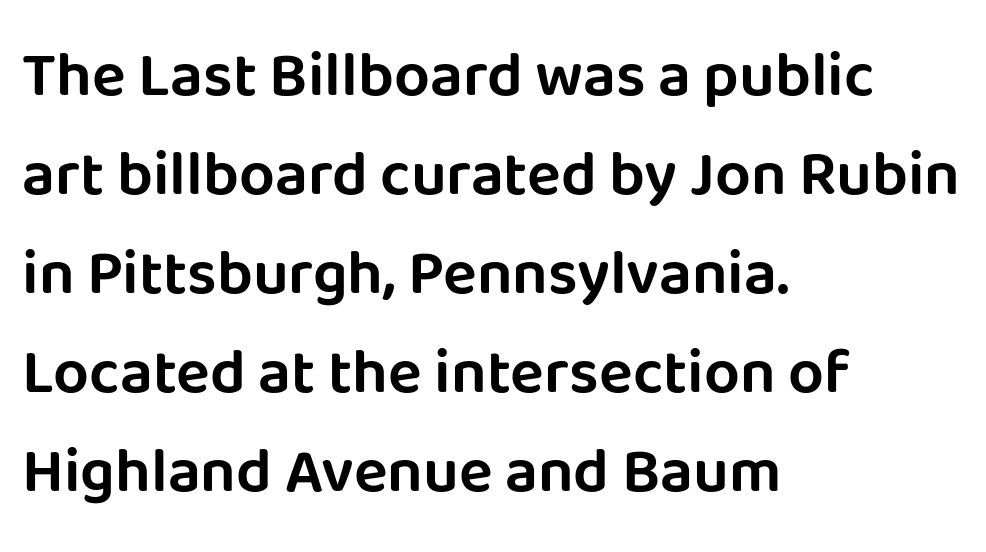
{"serif": "no", "italic": "no", "width": "normal", "stroke_contrast": "low", "x_height": "large", "monospaced": "no", "underline": "no", "align": "left", "line_spacing": "normal", "line_spacing_ratio": 1.57, "letter_spacing": "normal", "letter_spacing_em": 0.0, "glyph_px": 63}
